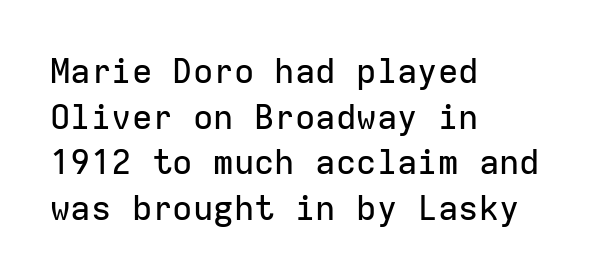
The image shows 34 px sans-serif type, upright, monospaced; set left-aligned, normal line spacing (1.34x), normal letter spacing, not underlined; low stroke contrast and a medium x-height.
